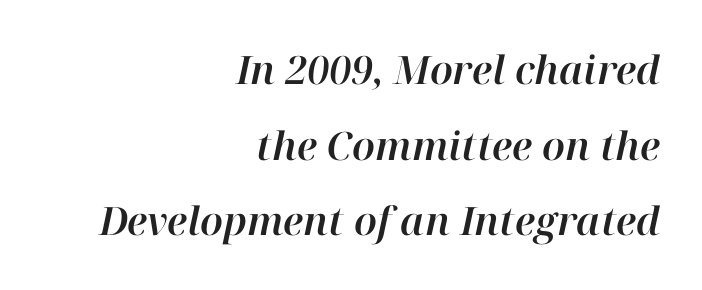
{"italic": "yes", "lean": "right", "slant_degrees": 12, "width": "normal", "stroke_contrast": "high", "x_height": "medium", "monospaced": "no", "underline": "no", "align": "right", "line_spacing": "loose", "line_spacing_ratio": 1.94, "letter_spacing": "normal", "letter_spacing_em": 0.0, "glyph_px": 39}
